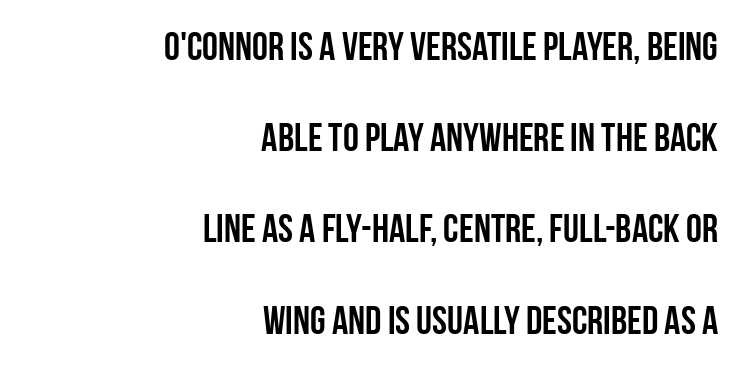
Q: Is the text bold? A: Yes.
Q: Is the text italic (slanted)? A: No, it is upright.
Q: Is the typeface a serif or a sans-serif typeface? A: Sans-serif.
Q: Is the text underlined? A: No.
Q: How is the paragraph aligned? A: Right-aligned.
Q: Is the spacing between letters normal or unusually wide? A: Normal.
Q: Is the spacing between lines tight, normal or loose? A: Loose.
Q: Width (condensed, normal, or wide)? A: Condensed.
Q: Stroke contrast? A: Low.
Q: x-height? A: Large.
Q: Monospaced? A: No.
